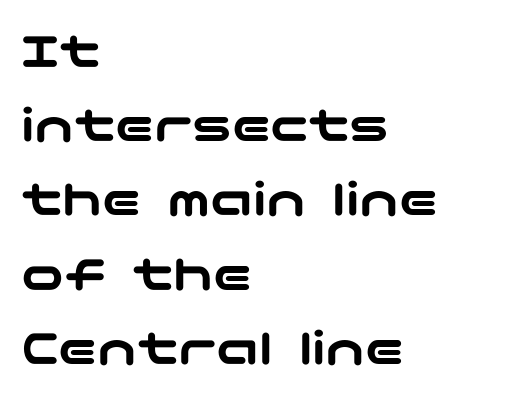
{"serif": "no", "italic": "no", "width": "wide", "stroke_contrast": "low", "x_height": "medium", "underline": "no", "align": "left", "line_spacing": "normal", "line_spacing_ratio": 1.4, "letter_spacing": "normal", "letter_spacing_em": 0.0, "glyph_px": 53}
